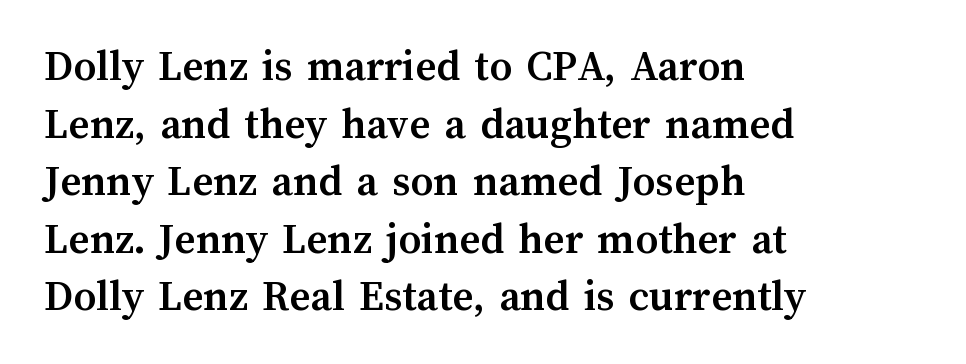
{"italic": "no", "bold": "yes", "weight": "semibold", "width": "normal", "stroke_contrast": "medium", "x_height": "medium", "monospaced": "no", "underline": "no", "align": "left", "line_spacing": "normal", "line_spacing_ratio": 1.28, "letter_spacing": "normal", "letter_spacing_em": 0.0, "glyph_px": 45}
